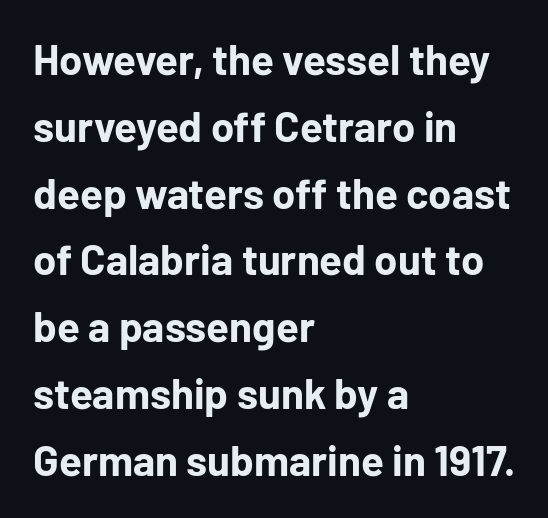
The image shows 42 px bold sans-serif type, upright; set left-aligned, normal line spacing (1.59x), normal letter spacing, not underlined; low stroke contrast and a medium x-height.
